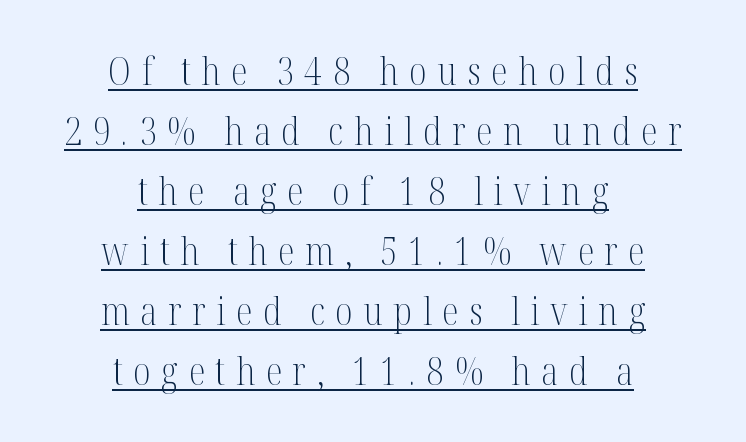
Q: Is the text bold? A: No.
Q: Is the text italic (slanted)? A: No, it is upright.
Q: Is the typeface a serif or a sans-serif typeface? A: Serif.
Q: Is the text underlined? A: Yes.
Q: How is the paragraph aligned? A: Centered.
Q: Is the spacing between letters normal or unusually wide? A: Unusually wide.
Q: Is the spacing between lines tight, normal or loose? A: Normal.
Q: Width (condensed, normal, or wide)? A: Condensed.
Q: Stroke contrast? A: Medium.
Q: x-height? A: Medium.
Q: Monospaced? A: No.
